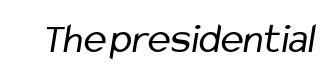
Q: Is the text bold? A: No.
Q: Is the typeface a serif or a sans-serif typeface? A: Sans-serif.
Q: Is the text underlined? A: No.
Q: Is the spacing between letters normal or unusually wide? A: Normal.
Q: Width (condensed, normal, or wide)? A: Condensed.
Q: Stroke contrast? A: Low.
Q: x-height? A: Medium.
Q: Monospaced? A: No.
